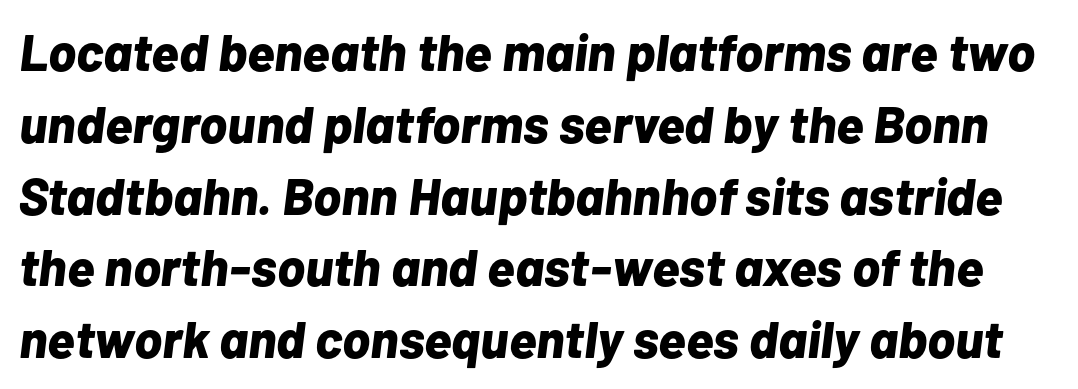
{"italic": "yes", "lean": "right", "slant_degrees": 7, "bold": "yes", "weight": "bold", "width": "normal", "stroke_contrast": "low", "x_height": "medium", "monospaced": "no", "underline": "no", "line_spacing": "normal", "line_spacing_ratio": 1.38, "letter_spacing": "normal", "letter_spacing_em": 0.0, "glyph_px": 52}
